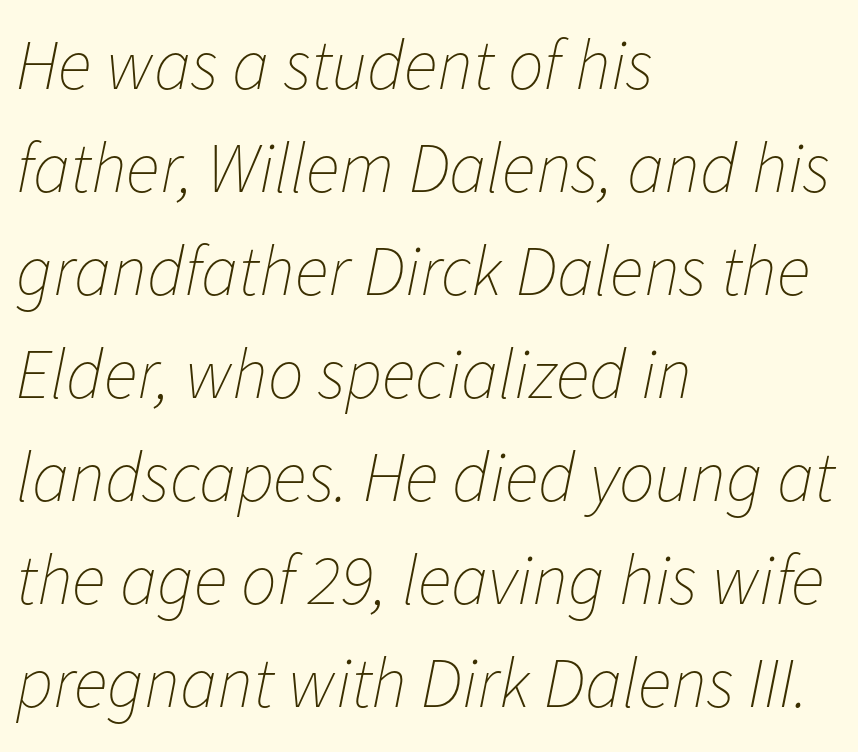
Q: Is the text bold? A: No.
Q: Is the text italic (slanted)? A: Yes, it leans right by about 11 degrees.
Q: Is the text underlined? A: No.
Q: How is the paragraph aligned? A: Left-aligned.
Q: Is the spacing between letters normal or unusually wide? A: Normal.
Q: Is the spacing between lines tight, normal or loose? A: Normal.
Q: Width (condensed, normal, or wide)? A: Normal.
Q: Stroke contrast? A: Low.
Q: x-height? A: Medium.
Q: Monospaced? A: No.
